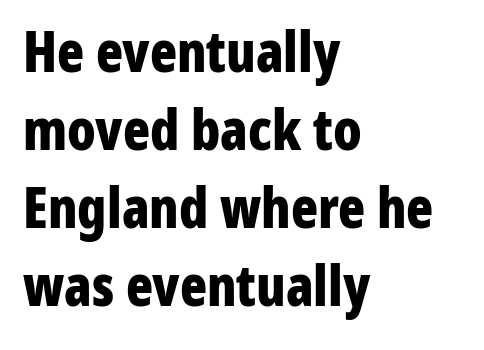
{"serif": "no", "italic": "no", "bold": "yes", "weight": "bold", "width": "condensed", "stroke_contrast": "low", "x_height": "medium", "monospaced": "no", "underline": "no", "align": "left", "line_spacing": "normal", "line_spacing_ratio": 1.39, "letter_spacing": "normal", "letter_spacing_em": 0.0, "glyph_px": 56}
